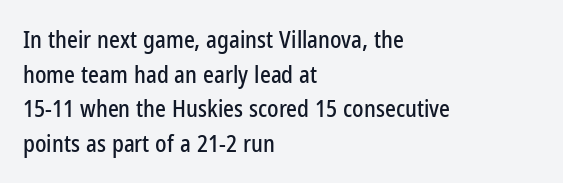
Students, observe: this is what conventionally led text looks like. Has an underline been added? It has not. Words appear dense and cohesive because spacing is normal. If you drew a ruler down the left edge, every line would touch it.
